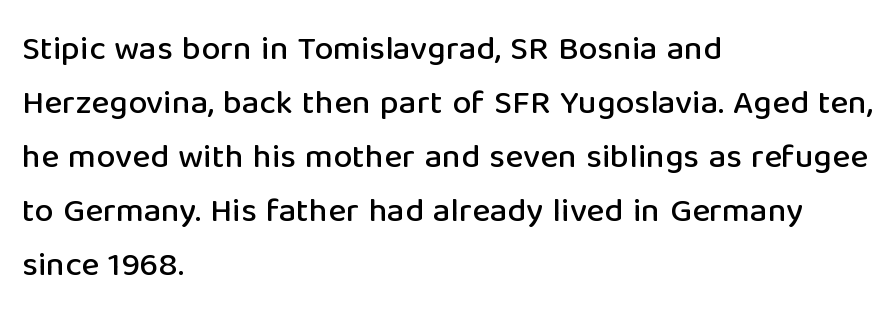
{"serif": "no", "italic": "no", "width": "normal", "stroke_contrast": "low", "x_height": "medium", "monospaced": "no", "underline": "no", "align": "left", "line_spacing": "normal", "line_spacing_ratio": 1.59, "letter_spacing": "normal", "letter_spacing_em": 0.0, "glyph_px": 34}
